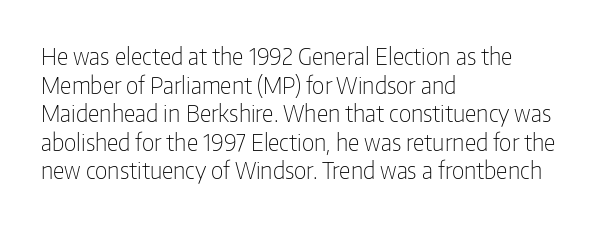
{"italic": "no", "bold": "no", "underline": "no", "align": "left", "line_spacing_ratio": 1.24, "letter_spacing": "normal", "letter_spacing_em": 0.0, "glyph_px": 23}
